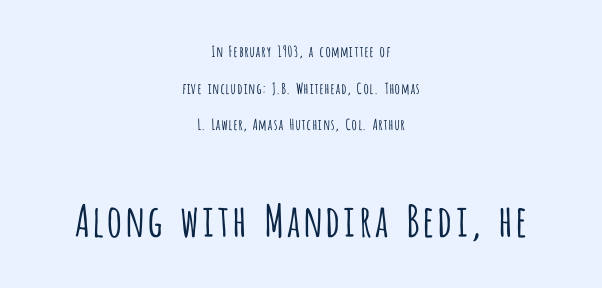
Q: Is the text bold? A: No.
Q: Is the text italic (slanted)? A: No, it is upright.
Q: Is the typeface a serif or a sans-serif typeface? A: Sans-serif.
Q: Is the text underlined? A: No.
Q: How is the paragraph aligned? A: Centered.
Q: Is the spacing between letters normal or unusually wide? A: Normal.
Q: Is the spacing between lines tight, normal or loose? A: Loose.
Q: Which block of text is set in a larger size, the first (top) or the second (bottom)? A: The second (bottom) one.
Q: Width (condensed, normal, or wide)? A: Condensed.
Q: Stroke contrast? A: Low.
Q: x-height? A: Large.
Q: Monospaced? A: No.
